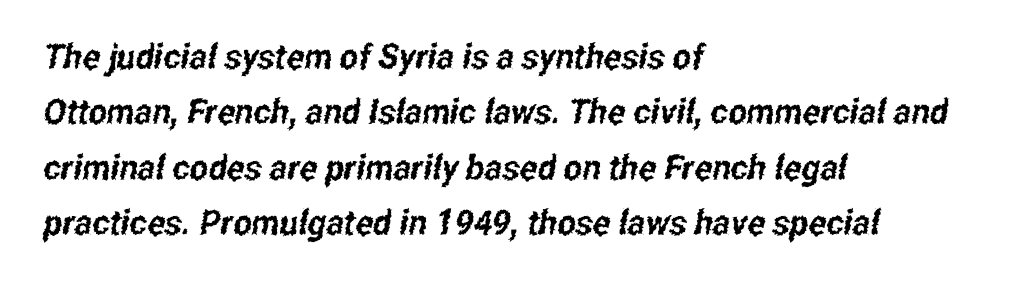
{"serif": "no", "width": "condensed", "stroke_contrast": "low", "x_height": "medium", "monospaced": "no", "underline": "no", "align": "left", "line_spacing": "normal", "line_spacing_ratio": 1.58, "letter_spacing": "normal", "letter_spacing_em": 0.0, "glyph_px": 35}
